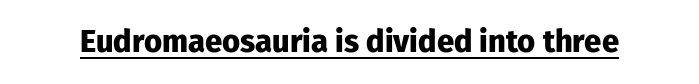
{"serif": "no", "italic": "no", "bold": "yes", "weight": "heavy", "width": "normal", "stroke_contrast": "low", "x_height": "medium", "monospaced": "no", "underline": "yes", "letter_spacing": "normal", "letter_spacing_em": 0.0, "glyph_px": 31}
